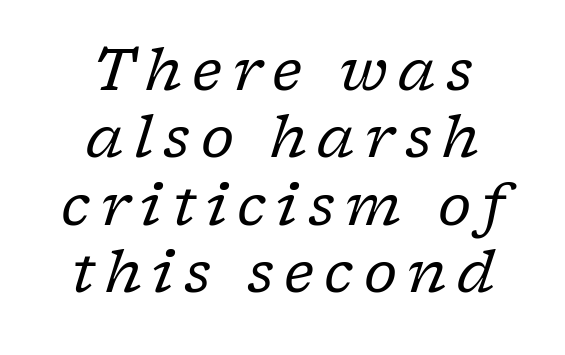
This reads as an unemphasized weight, regular at the heaviest. Italic? Definitely — the glyphs are oblique. Compared with a flush-left layout, this one balances lines on the center instead. This rendering features lettering with no underline. Varying glyph widths throughout — classic text-font behaviour. Typographically, this falls in the serif category.
